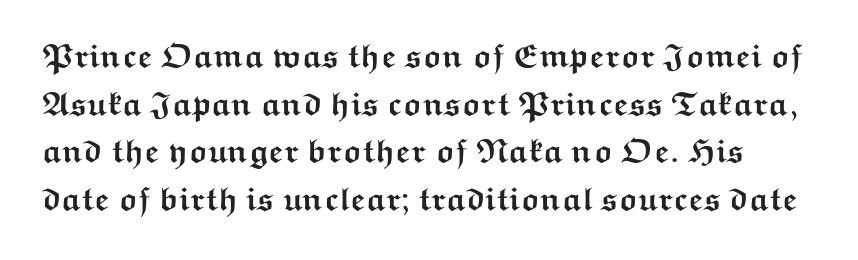
Beneath every word, the page is bare. Typographically, this falls in the sans-serif category. Caption: standard tracking, unaltered. Spacing verdict: proportional, widths tailored to each character. Vertically, the passage feels balanced, rows spaced as you'd expect.
